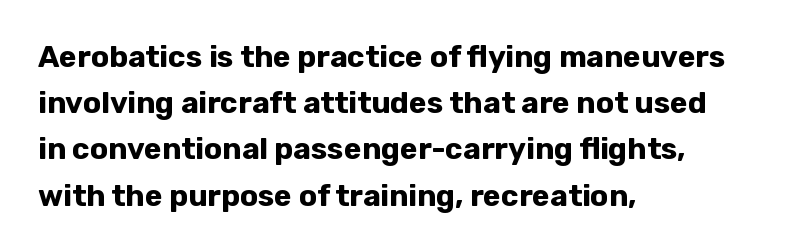
In terms of letterform style, serifs are entirely absent. Only glyphs here, with clear space below each row. Summary of weight: heavy, a full bold. The lettering stays uniformly vertical, giving the passage a roman look. Spacing verdict: proportional, widths tailored to each character.
